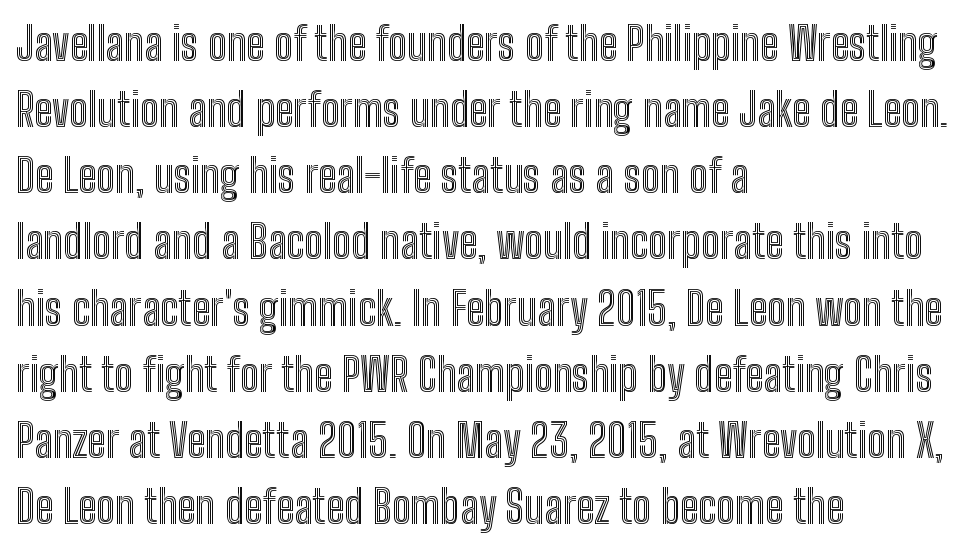
Q: Is the text italic (slanted)? A: No, it is upright.
Q: Is the text underlined? A: No.
Q: How is the paragraph aligned? A: Left-aligned.
Q: Is the spacing between letters normal or unusually wide? A: Normal.
Q: Is the spacing between lines tight, normal or loose? A: Normal.
Q: Width (condensed, normal, or wide)? A: Condensed.
Q: x-height? A: Medium.
Q: Monospaced? A: No.
